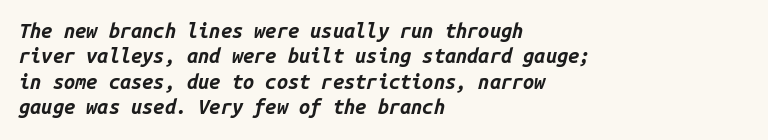
The image shows 20 px bold type, italic (leaning right); set left-aligned, normal line spacing (1.27x), normal letter spacing, not underlined.
